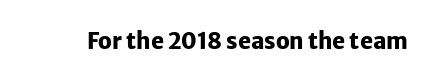
{"italic": "no", "bold": "yes", "underline": "no", "letter_spacing": "normal", "letter_spacing_em": 0.0, "glyph_px": 22}
